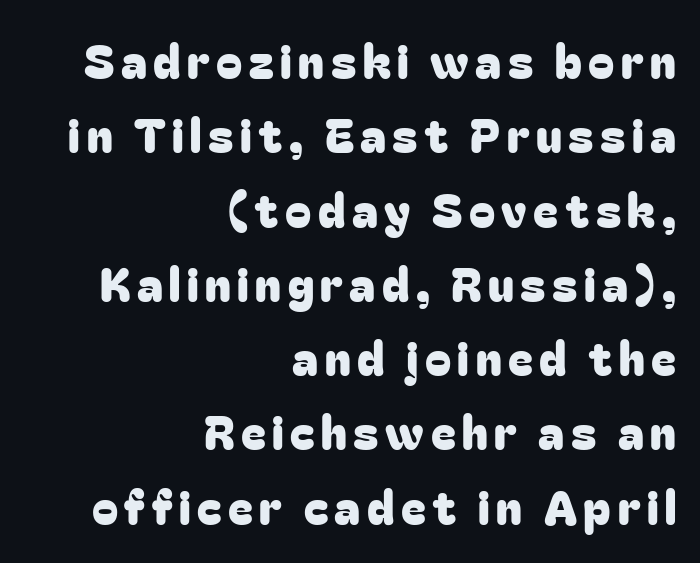
The image shows 47 px sans-serif type, upright; set right-aligned, normal line spacing (1.58x), not underlined; low stroke contrast and a medium x-height.
